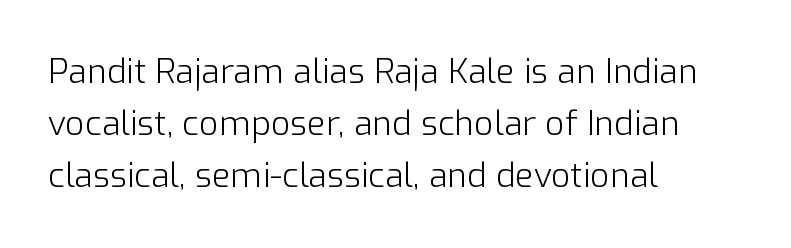
Quick note: not italic, upright. This rendering leaves character spacing at its baseline value. Successive baselines arrive at the customary interval. The typeface has the unassuming heft of standard copy or less. In CSS terms this would be text-align: left. The face used here is proportionally spaced, like ordinary book or web type.
